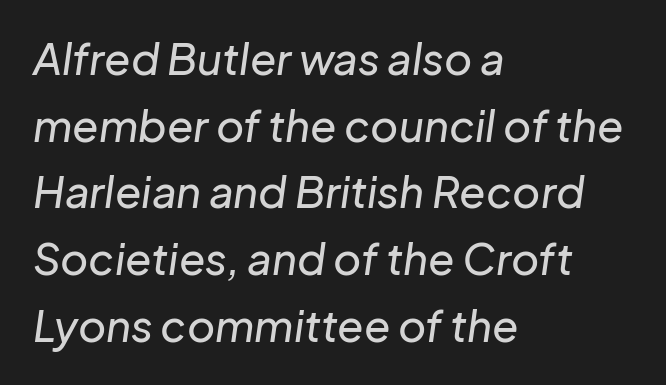
Q: Is the text italic (slanted)? A: Yes, it leans right by about 8 degrees.
Q: Is the text underlined? A: No.
Q: How is the paragraph aligned? A: Left-aligned.
Q: Is the spacing between letters normal or unusually wide? A: Normal.
Q: Is the spacing between lines tight, normal or loose? A: Normal.
Q: Width (condensed, normal, or wide)? A: Normal.
Q: Stroke contrast? A: Low.
Q: x-height? A: Medium.
Q: Monospaced? A: No.
